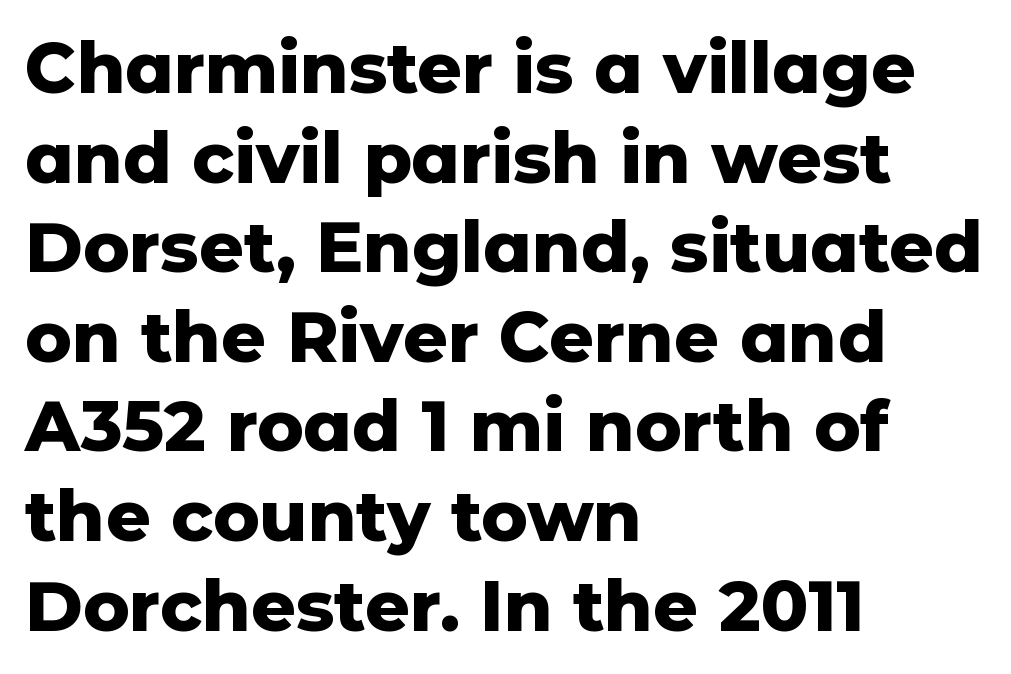
The passage shown is typeset with a sans-serif family. Notice how descenders clear the ascenders below comfortably — that's standard leading. Reading down the block, your eye returns to a fixed left position each line. The space directly below the letters is spotless. Spacing verdict: proportional, widths tailored to each character. Short note: letters normally spaced.
